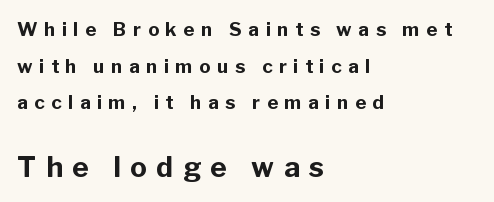
The image shows 28 px bold sans-serif type, upright; set left-aligned, loose line spacing (1.93x), unusually wide letter spacing (+0.34 em), not underlined; the second (bottom) block is 1.47x larger; low stroke contrast and a medium x-height.
